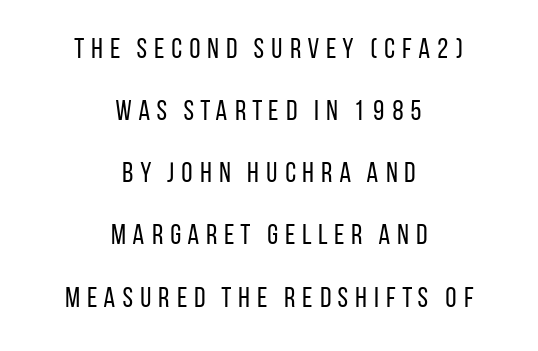
Note the varied advance widths — an 'i' is clearly narrower than an 'm'. Check where the strokes stop: nothing finishes them off — pure sans. Posture: upright roman. A great deal of white space separates one row of letters from the next.
